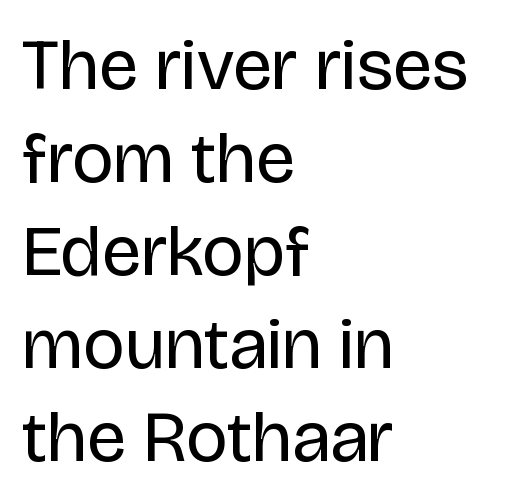
{"serif": "no", "italic": "no", "bold": "no", "weight": "regular", "width": "normal", "stroke_contrast": "low", "x_height": "large", "monospaced": "no", "underline": "no", "align": "left", "line_spacing": "normal", "line_spacing_ratio": 1.29, "letter_spacing": "normal", "letter_spacing_em": 0.0, "glyph_px": 72}
